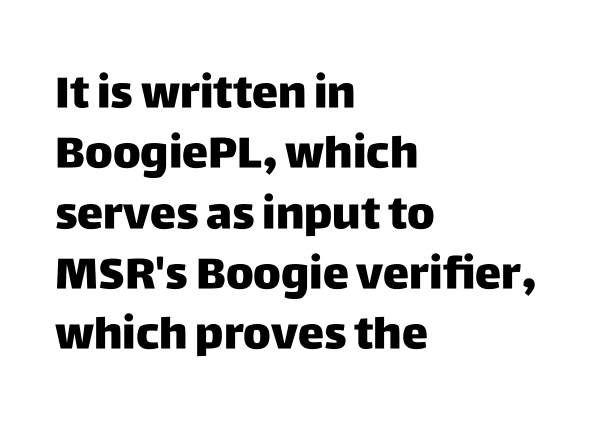
{"serif": "no", "italic": "no", "bold": "yes", "weight": "heavy", "width": "normal", "stroke_contrast": "low", "x_height": "large", "monospaced": "no", "underline": "no", "align": "left", "line_spacing": "normal", "line_spacing_ratio": 1.37, "letter_spacing": "normal", "letter_spacing_em": 0.0, "glyph_px": 44}
